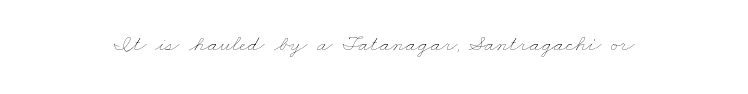
Between one letter and the next there's only the usual sliver of space. Weight: in the light-to-regular range. This rendering features lettering with no underline.
